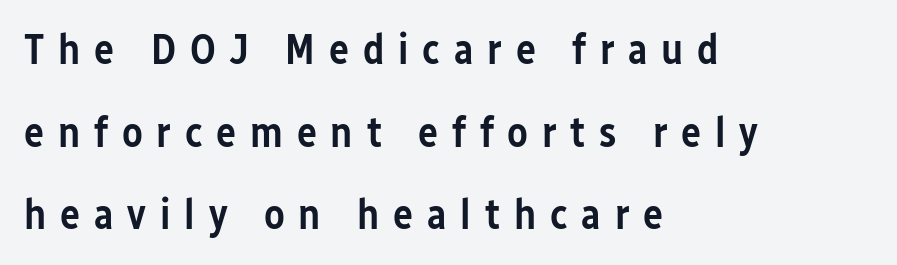
A typesetter would label this face a sans. Summary of vertical rhythm: relaxed, with wide interline spacing. The typesetting leans somewhat heavy: a semibold. The specimen reads as upright at a glance. The paragraph shown leans on its left margin.
